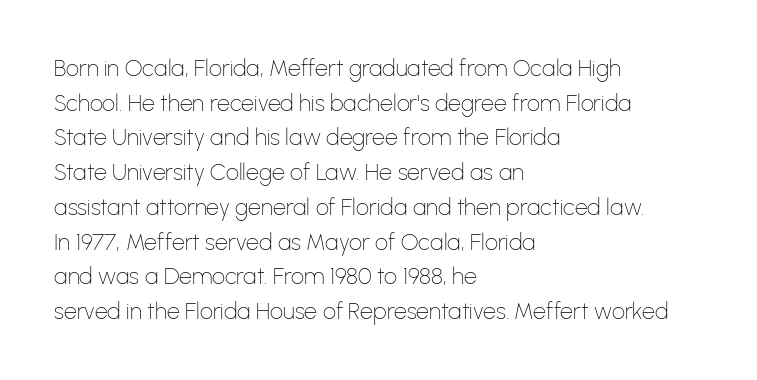
Vertical strokes here are truly vertical. Is the block centered? No — it sits flush against the left margin. Standard letterfit; no display-style spreading of the glyphs. This is not heavy type; no bold has been used.
